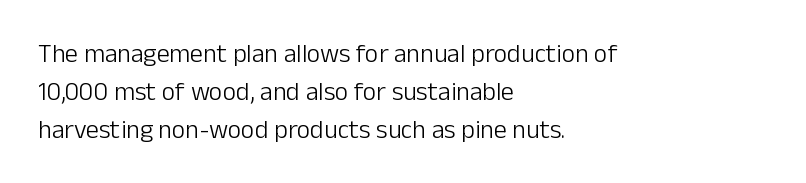
{"italic": "no", "bold": "no", "underline": "no", "align": "left", "line_spacing": "normal", "line_spacing_ratio": 1.47, "letter_spacing": "normal", "letter_spacing_em": 0.0, "glyph_px": 26}
